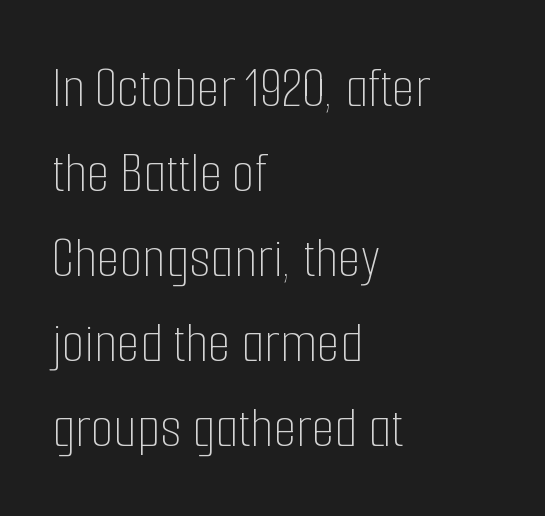
Q: Is the text bold? A: No.
Q: Is the text italic (slanted)? A: No, it is upright.
Q: Is the text underlined? A: No.
Q: How is the paragraph aligned? A: Left-aligned.
Q: Is the spacing between letters normal or unusually wide? A: Normal.
Q: Is the spacing between lines tight, normal or loose? A: Normal.
Q: Width (condensed, normal, or wide)? A: Condensed.
Q: Stroke contrast? A: Low.
Q: x-height? A: Medium.
Q: Monospaced? A: No.
